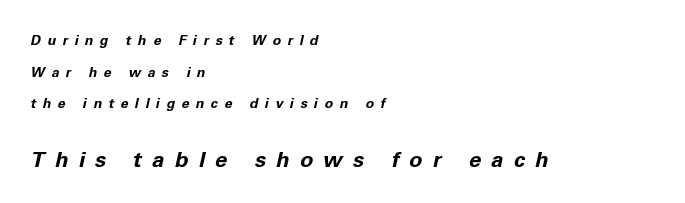
The image shows 22 px bold type, italic (leaning right); set left-aligned, loose line spacing (2.26x), unusually wide letter spacing (+0.47 em), not underlined; the second (bottom) block is 1.57x larger.
